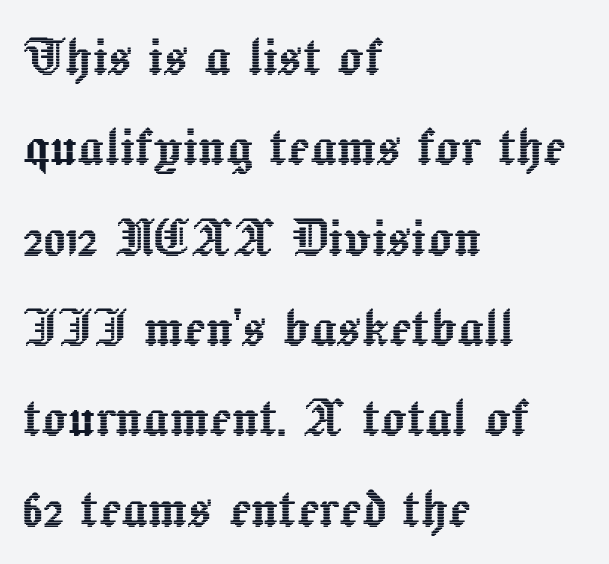
The image shows 65 px text type, upright; set left-aligned, normal line spacing (1.39x), normal letter spacing, not underlined; a medium x-height.
